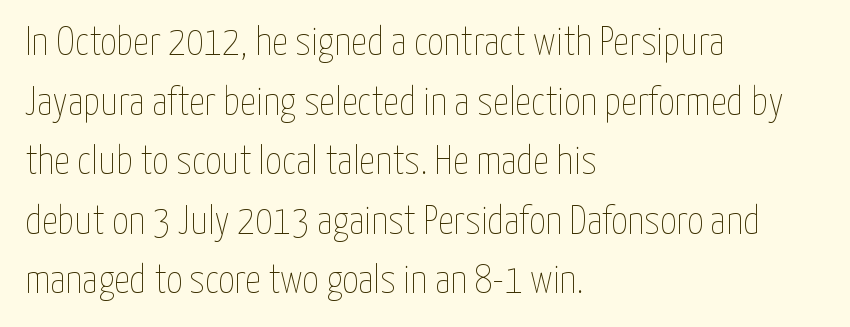
Q: Is the text bold? A: No.
Q: Is the text italic (slanted)? A: No, it is upright.
Q: Is the text underlined? A: No.
Q: How is the paragraph aligned? A: Left-aligned.
Q: Is the spacing between letters normal or unusually wide? A: Normal.
Q: Is the spacing between lines tight, normal or loose? A: Normal.
Q: Width (condensed, normal, or wide)? A: Condensed.
Q: Stroke contrast? A: Low.
Q: x-height? A: Medium.
Q: Monospaced? A: No.
